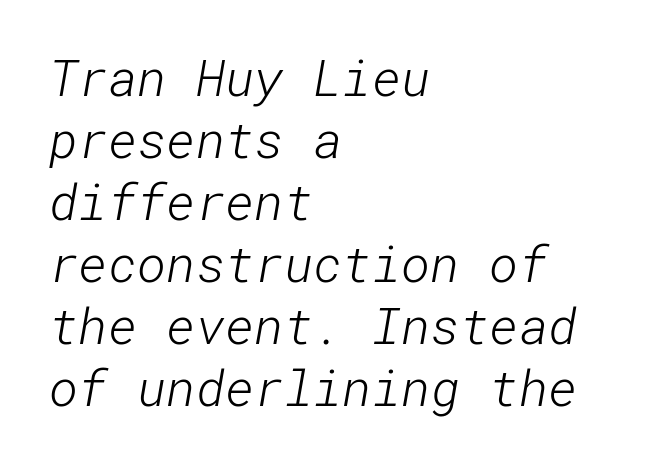
{"serif": "no", "bold": "no", "weight": "light", "width": "normal", "stroke_contrast": "low", "x_height": "medium", "underline": "no", "align": "left", "line_spacing_ratio": 1.24, "letter_spacing": "normal", "letter_spacing_em": 0.0, "glyph_px": 50}
